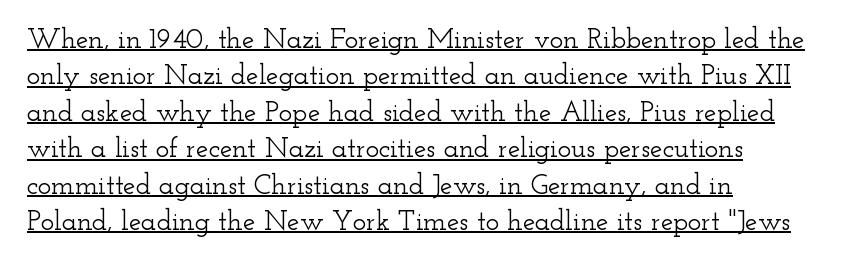
The letters carry serifs — small finishing strokes at the ends of their stems. Students, observe: this is what conventionally led text looks like. Note the varied advance widths — an 'i' is clearly narrower than an 'm'. The letters stand upright; this is a roman face. The gaps between neighbouring characters are ordinary and unremarkable.
